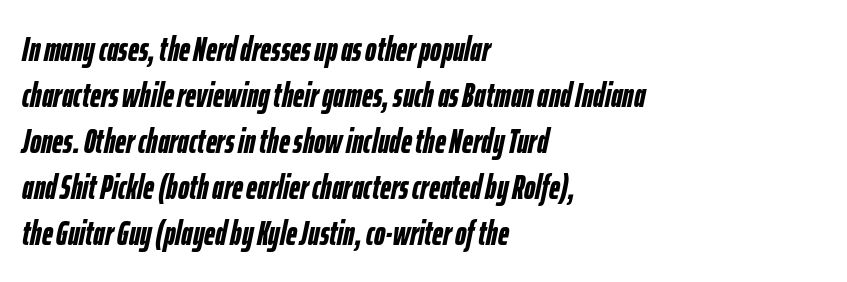
{"italic": "yes", "lean": "right", "slant_degrees": 12, "bold": "yes", "weight": "semibold", "width": "condensed", "stroke_contrast": "low", "x_height": "medium", "monospaced": "no", "underline": "no", "align": "left", "line_spacing": "normal", "line_spacing_ratio": 1.35, "letter_spacing": "normal", "letter_spacing_em": 0.0, "glyph_px": 34}
